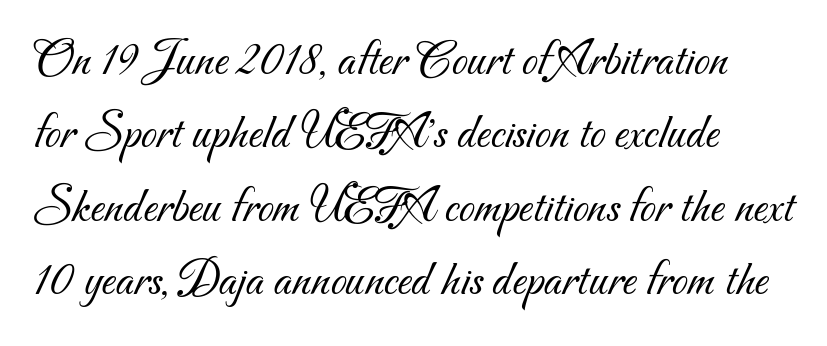
Proportional: the letters do not fall into vertical columns. Weight: regular or lighter. Leading matches the norm, producing a regular column. Look at the tracking — it's just the regular setting, nothing added.
